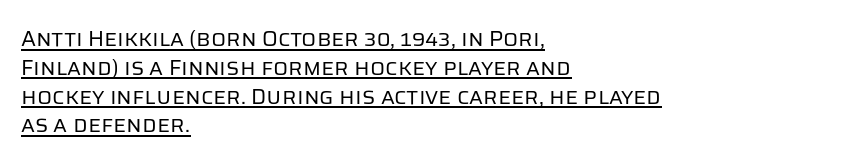
Q: Is the text bold? A: No.
Q: Is the text italic (slanted)? A: No, it is upright.
Q: Is the text underlined? A: Yes.
Q: How is the paragraph aligned? A: Left-aligned.
Q: Is the spacing between letters normal or unusually wide? A: Normal.
Q: Is the spacing between lines tight, normal or loose? A: Normal.
